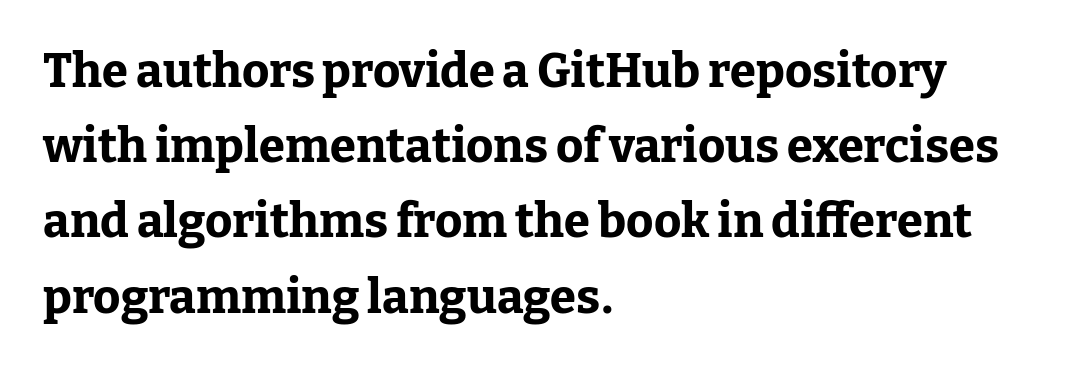
{"serif": "yes", "italic": "no", "bold": "yes", "weight": "bold", "width": "normal", "stroke_contrast": "low", "x_height": "medium", "monospaced": "no", "underline": "no", "align": "left", "line_spacing": "normal", "line_spacing_ratio": 1.6, "letter_spacing": "normal", "letter_spacing_em": 0.0, "glyph_px": 47}
